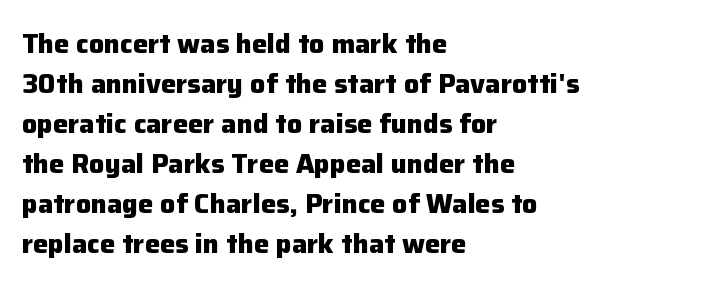
Q: Is the text bold? A: Yes.
Q: Is the text italic (slanted)? A: No, it is upright.
Q: Is the text underlined? A: No.
Q: How is the paragraph aligned? A: Left-aligned.
Q: Is the spacing between letters normal or unusually wide? A: Normal.
Q: Is the spacing between lines tight, normal or loose? A: Normal.
